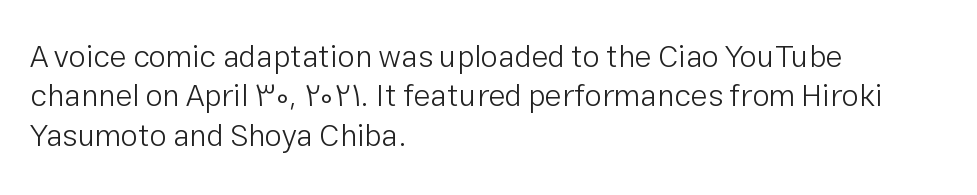
{"serif": "no", "italic": "no", "bold": "no", "weight": "light", "width": "normal", "stroke_contrast": "low", "x_height": "medium", "monospaced": "no", "underline": "no", "align": "left", "line_spacing": "normal", "line_spacing_ratio": 1.27, "letter_spacing": "normal", "letter_spacing_em": 0.0, "glyph_px": 31}
